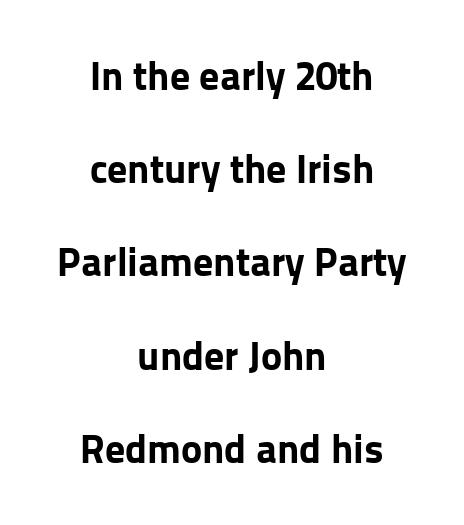
Q: Is the text bold? A: Yes.
Q: Is the text italic (slanted)? A: No, it is upright.
Q: Is the typeface a serif or a sans-serif typeface? A: Sans-serif.
Q: Is the text underlined? A: No.
Q: How is the paragraph aligned? A: Centered.
Q: Is the spacing between letters normal or unusually wide? A: Normal.
Q: Is the spacing between lines tight, normal or loose? A: Loose.
Q: Width (condensed, normal, or wide)? A: Normal.
Q: Stroke contrast? A: Low.
Q: x-height? A: Medium.
Q: Monospaced? A: No.
